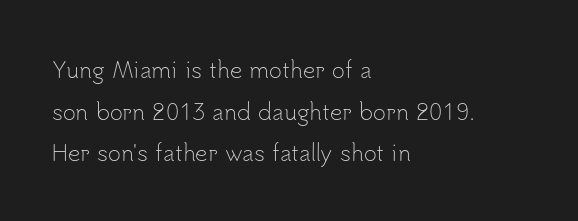
Q: Is the text bold? A: No.
Q: Is the text italic (slanted)? A: No, it is upright.
Q: Is the text underlined? A: No.
Q: How is the paragraph aligned? A: Left-aligned.
Q: Is the spacing between letters normal or unusually wide? A: Normal.
